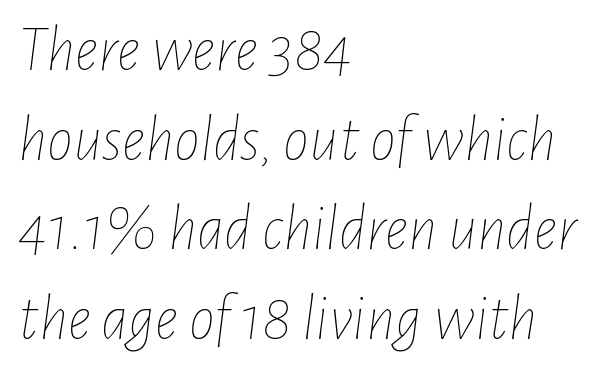
Q: Is the text bold? A: No.
Q: Is the text italic (slanted)? A: Yes, it leans right by about 7 degrees.
Q: Is the text underlined? A: No.
Q: How is the paragraph aligned? A: Left-aligned.
Q: Is the spacing between letters normal or unusually wide? A: Normal.
Q: Is the spacing between lines tight, normal or loose? A: Normal.
Q: Width (condensed, normal, or wide)? A: Condensed.
Q: Stroke contrast? A: Low.
Q: x-height? A: Medium.
Q: Monospaced? A: No.
